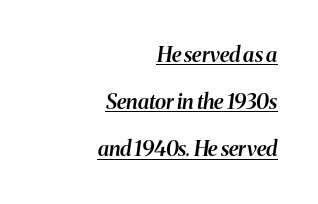
Compared with typical body copy, the letter spacing here is the same. Underlining? Definitely there. The whole block is typeset with a tilt. The font is running at a semibold setting, under full bold. A typesetter would call this leading open, well beyond the default.
